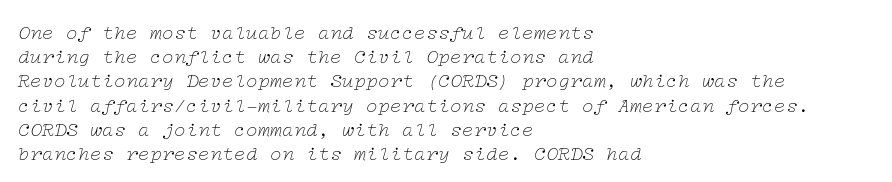
Compared with ordinary roman type, these characters are visibly tilted. This is not heavy type; no bold has been used. Horizontally, the lines are justified to the leading edge only. The passage shown is not underscored anywhere. Is the letter spacing exaggerated? No — it looks like the ordinary default.
